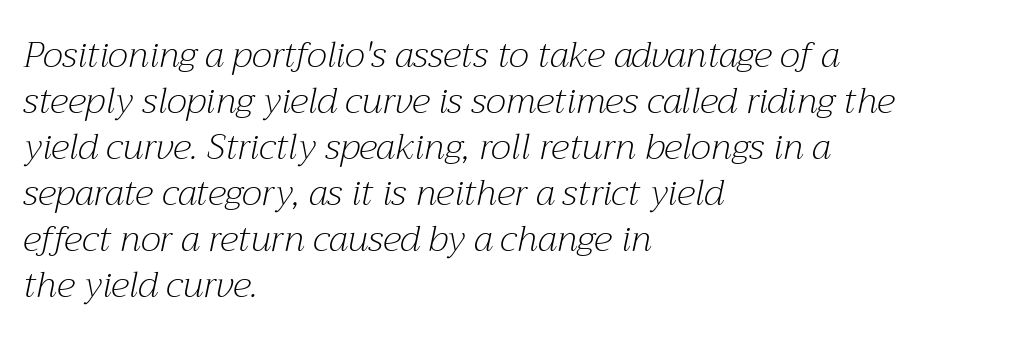
The letters are slanted; this is an italic face. Character widths vary here, with narrow letters taking less room than wide ones. If you drew a ruler down the left edge, every line would touch it. Each word holds together tightly as a unit, with standard inter-letter gaps. Stroke thickness stays within the range of a standard reading face or lighter.
